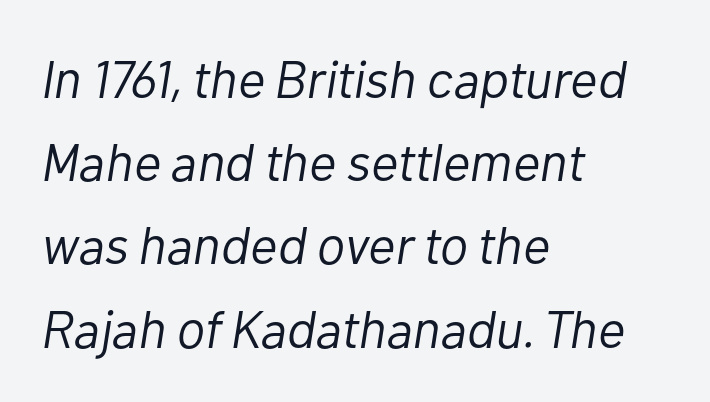
{"italic": "yes", "lean": "right", "slant_degrees": 10, "bold": "no", "weight": "light", "width": "normal", "stroke_contrast": "low", "x_height": "medium", "monospaced": "no", "underline": "no", "align": "left", "line_spacing": "normal", "line_spacing_ratio": 1.57, "letter_spacing": "normal", "letter_spacing_em": 0.0, "glyph_px": 53}
